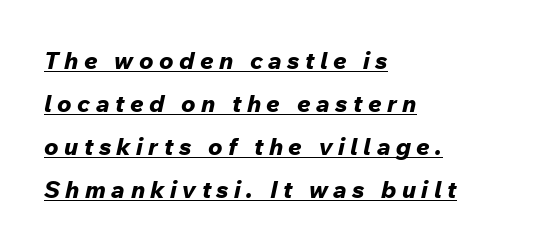
The image shows 24 px bold type, italic (leaning right); set left-aligned, line spacing 1.79x, unusually wide letter spacing (+0.23 em), underlined.
